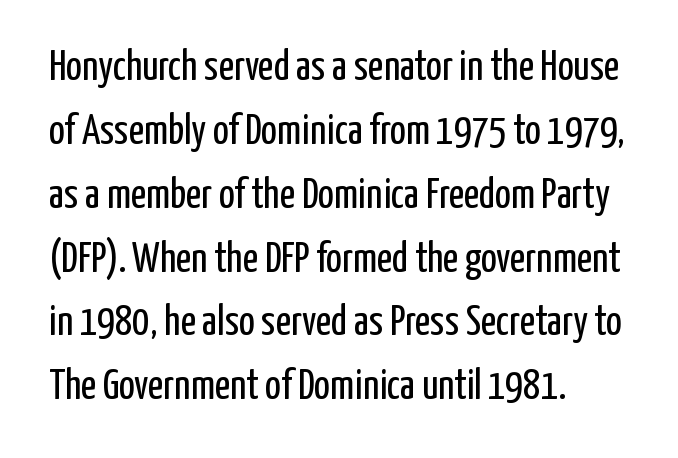
Q: Is the text bold? A: No.
Q: Is the text italic (slanted)? A: No, it is upright.
Q: Is the typeface a serif or a sans-serif typeface? A: Sans-serif.
Q: Is the text underlined? A: No.
Q: How is the paragraph aligned? A: Left-aligned.
Q: Is the spacing between letters normal or unusually wide? A: Normal.
Q: Is the spacing between lines tight, normal or loose? A: Normal.
Q: Width (condensed, normal, or wide)? A: Condensed.
Q: Stroke contrast? A: Low.
Q: x-height? A: Medium.
Q: Monospaced? A: No.
